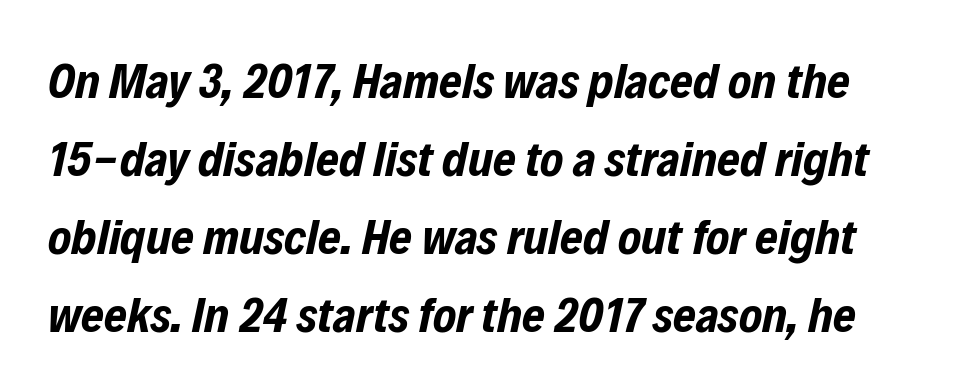
Q: Is the text bold? A: Yes.
Q: Is the text italic (slanted)? A: Yes, it leans right by about 12 degrees.
Q: Is the text underlined? A: No.
Q: Is the spacing between letters normal or unusually wide? A: Normal.
Q: Is the spacing between lines tight, normal or loose? A: Normal.
Q: Width (condensed, normal, or wide)? A: Condensed.
Q: Stroke contrast? A: Low.
Q: x-height? A: Medium.
Q: Monospaced? A: No.
